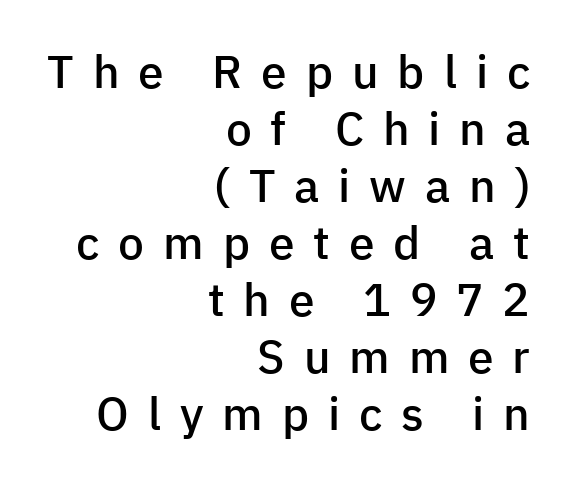
The image shows 46 px semibold sans-serif type, upright; set right-aligned, line spacing 1.24x, unusually wide letter spacing (+0.41 em), not underlined; low stroke contrast and a medium x-height.
